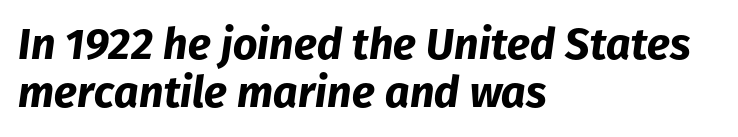
Q: Is the text bold? A: Yes.
Q: Is the text italic (slanted)? A: Yes, it leans right by about 8 degrees.
Q: Is the text underlined? A: No.
Q: How is the paragraph aligned? A: Left-aligned.
Q: Is the spacing between letters normal or unusually wide? A: Normal.
Q: Is the spacing between lines tight, normal or loose? A: Tight.
Q: Width (condensed, normal, or wide)? A: Normal.
Q: Stroke contrast? A: Low.
Q: x-height? A: Medium.
Q: Monospaced? A: No.
